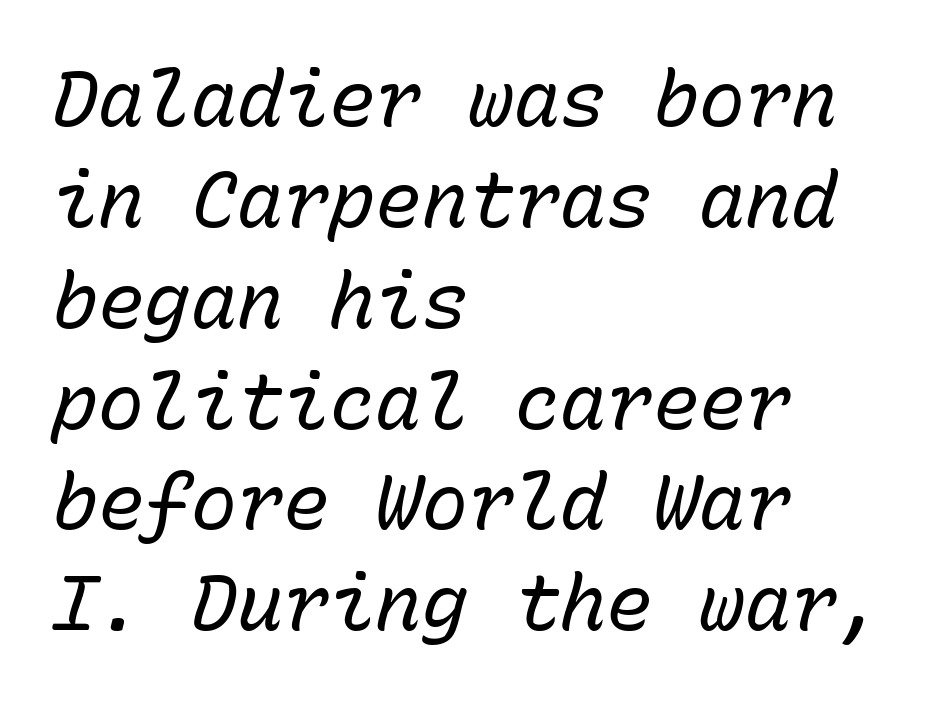
{"italic": "yes", "lean": "right", "slant_degrees": 15, "bold": "no", "weight": "regular", "width": "normal", "stroke_contrast": "low", "x_height": "medium", "monospaced": "yes", "underline": "no", "align": "left", "line_spacing": "normal", "line_spacing_ratio": 1.31, "letter_spacing": "normal", "letter_spacing_em": 0.0, "glyph_px": 77}
